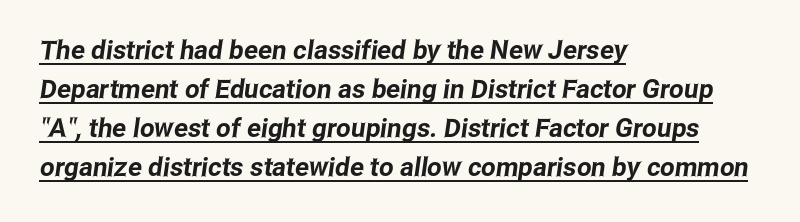
Q: Is the text underlined? A: Yes.
Q: How is the paragraph aligned? A: Left-aligned.
Q: Is the spacing between letters normal or unusually wide? A: Normal.
Q: Is the spacing between lines tight, normal or loose? A: Normal.
